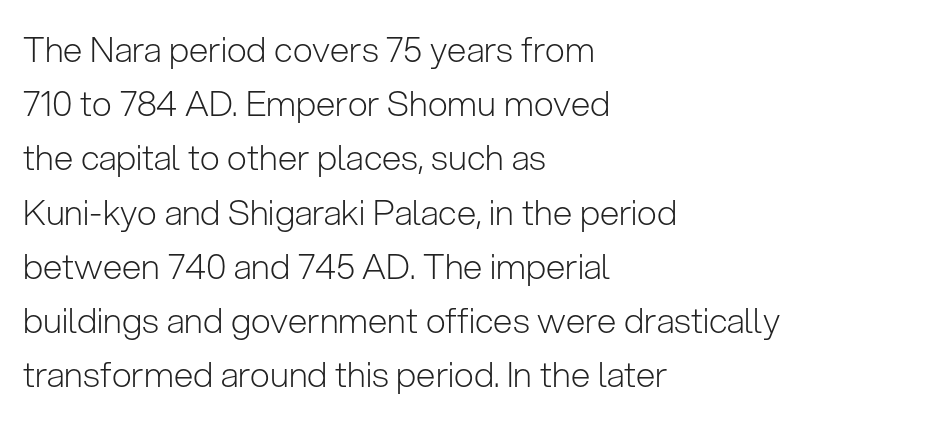
{"serif": "no", "italic": "no", "bold": "no", "weight": "light", "width": "normal", "stroke_contrast": "low", "x_height": "medium", "monospaced": "no", "underline": "no", "align": "left", "line_spacing": "normal", "line_spacing_ratio": 1.55, "letter_spacing": "normal", "letter_spacing_em": 0.0, "glyph_px": 35}
